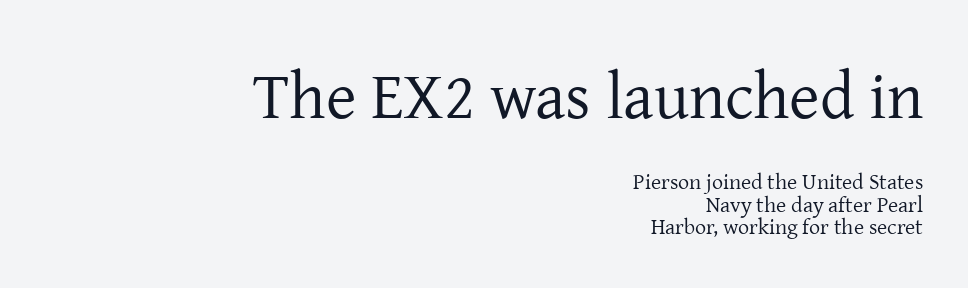
The image shows 66 px regular-weight serif type, upright; set right-aligned, tight line spacing (1.01x), normal letter spacing, not underlined; the first (top) block is 3.0x larger; low stroke contrast and a medium x-height.
